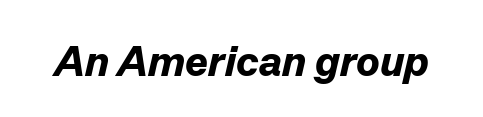
The image shows 43 px bold type, italic (leaning right); set normal letter spacing, not underlined; low stroke contrast and a medium x-height.
